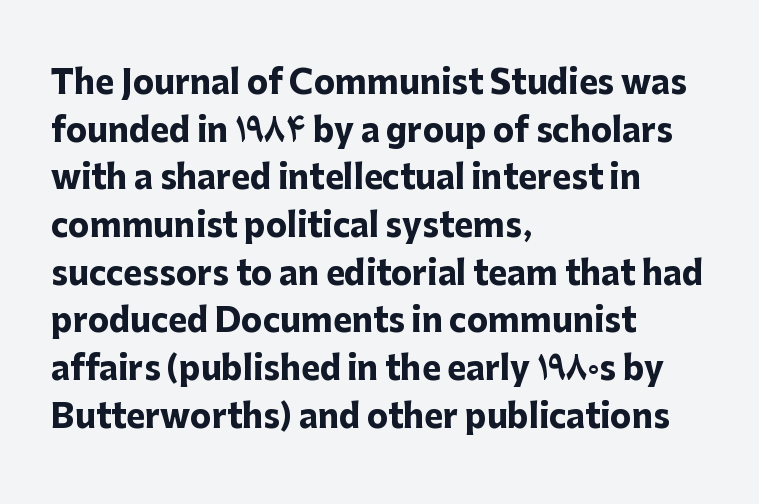
The image shows 32 px heavy sans-serif type, upright; set left-aligned, normal line spacing (1.49x), normal letter spacing, not underlined; low stroke contrast and a medium x-height.
